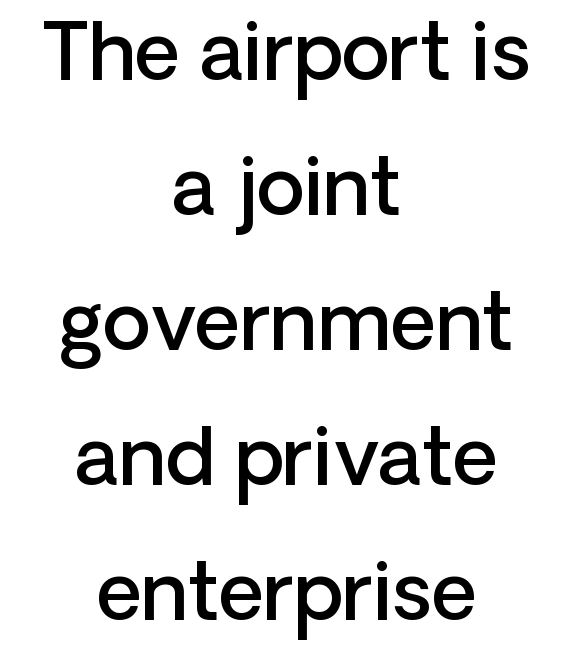
Q: Is the text bold? A: Semi-bold.
Q: Is the text italic (slanted)? A: No, it is upright.
Q: Is the typeface a serif or a sans-serif typeface? A: Sans-serif.
Q: Is the text underlined? A: No.
Q: How is the paragraph aligned? A: Centered.
Q: Is the spacing between letters normal or unusually wide? A: Normal.
Q: Width (condensed, normal, or wide)? A: Normal.
Q: Stroke contrast? A: Low.
Q: x-height? A: Medium.
Q: Monospaced? A: No.
